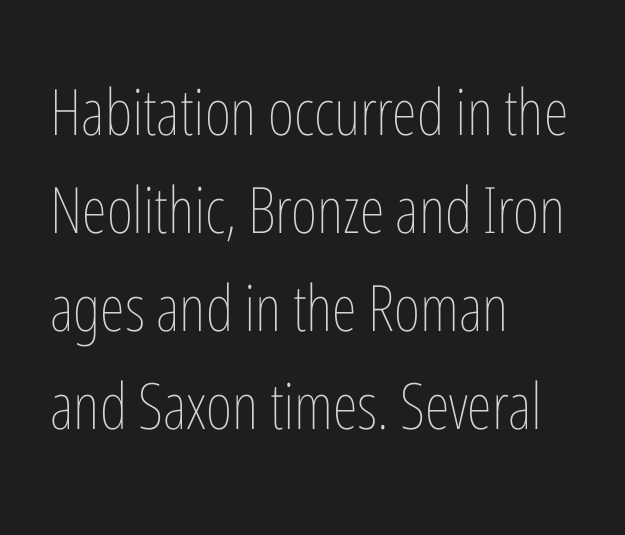
{"italic": "no", "bold": "no", "weight": "thin", "width": "condensed", "stroke_contrast": "low", "x_height": "medium", "monospaced": "no", "underline": "no", "align": "left", "line_spacing": "normal", "line_spacing_ratio": 1.53, "letter_spacing": "normal", "letter_spacing_em": 0.0, "glyph_px": 64}
